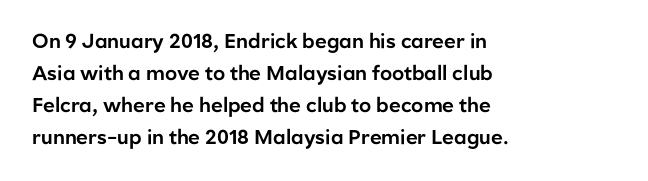
The image shows 20 px text type, upright; set left-aligned, normal line spacing (1.6x), normal letter spacing, not underlined.
